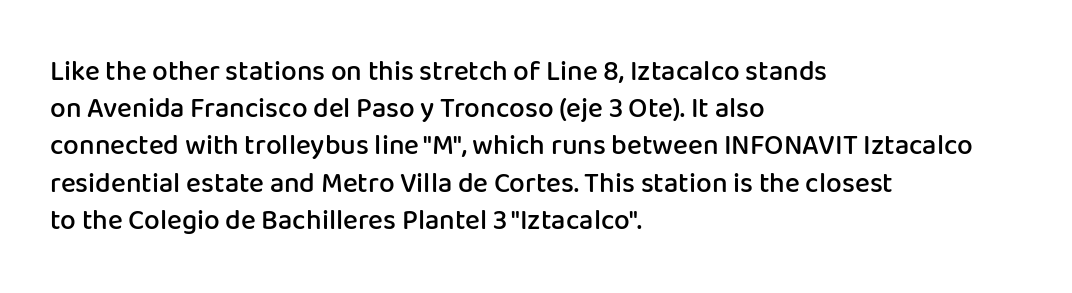
{"serif": "no", "italic": "no", "bold": "semi", "weight": "semibold", "width": "normal", "stroke_contrast": "low", "x_height": "medium", "monospaced": "no", "underline": "no", "align": "left", "line_spacing": "normal", "line_spacing_ratio": 1.33, "letter_spacing": "normal", "letter_spacing_em": 0.0, "glyph_px": 28}
